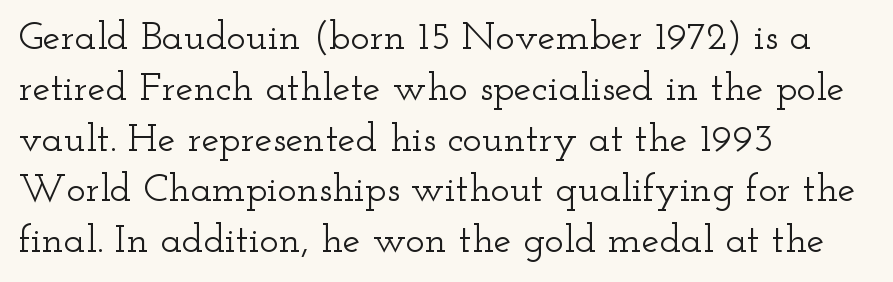
{"serif": "yes", "italic": "no", "width": "wide", "stroke_contrast": "low", "x_height": "small", "monospaced": "no", "underline": "no", "align": "left", "line_spacing": "normal", "line_spacing_ratio": 1.27, "letter_spacing": "normal", "letter_spacing_em": 0.0, "glyph_px": 40}
